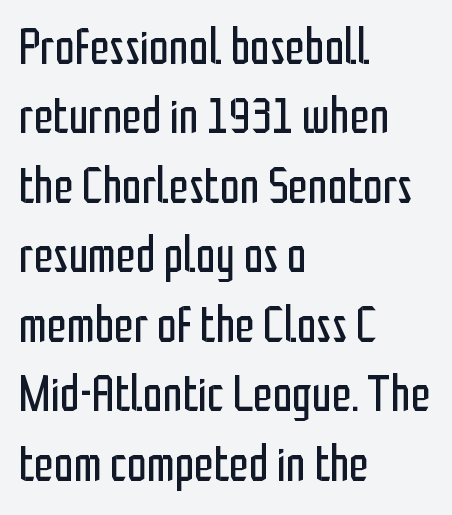
{"serif": "no", "italic": "no", "bold": "no", "weight": "regular", "width": "condensed", "stroke_contrast": "low", "x_height": "medium", "monospaced": "no", "underline": "no", "align": "left", "line_spacing": "normal", "line_spacing_ratio": 1.39, "letter_spacing": "normal", "letter_spacing_em": 0.0, "glyph_px": 50}
